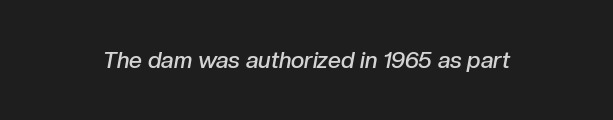
Each word holds together tightly as a unit, with standard inter-letter gaps. The sample has been set in demibold, a notch under bold. Check under the words: just untouched page. Quick note: italic.
